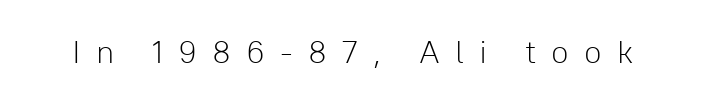
{"serif": "no", "italic": "no", "bold": "no", "weight": "light", "width": "normal", "stroke_contrast": "low", "x_height": "medium", "monospaced": "no", "underline": "no", "letter_spacing": "wide", "letter_spacing_em": 0.47, "glyph_px": 32}
